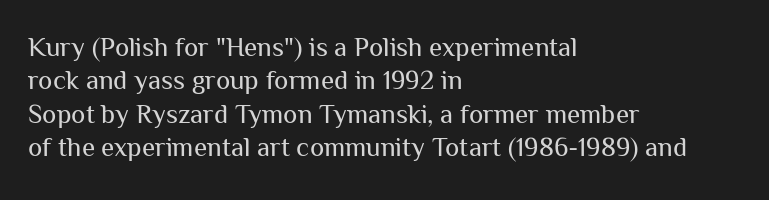
{"italic": "no", "bold": "no", "underline": "no", "align": "left", "line_spacing_ratio": 1.24, "letter_spacing": "normal", "letter_spacing_em": 0.0, "glyph_px": 27}
